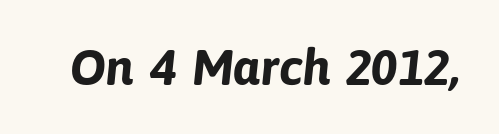
Q: Is the text bold? A: Yes.
Q: Is the typeface a serif or a sans-serif typeface? A: Sans-serif.
Q: Is the text underlined? A: No.
Q: Is the spacing between letters normal or unusually wide? A: Normal.
Q: Width (condensed, normal, or wide)? A: Normal.
Q: Stroke contrast? A: Low.
Q: x-height? A: Medium.
Q: Monospaced? A: No.
